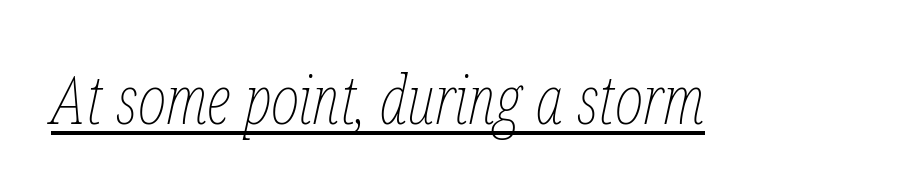
{"italic": "yes", "lean": "right", "slant_degrees": 12, "bold": "no", "weight": "thin", "width": "condensed", "stroke_contrast": "low", "x_height": "medium", "monospaced": "no", "underline": "yes", "letter_spacing": "normal", "letter_spacing_em": 0.0, "glyph_px": 68}
